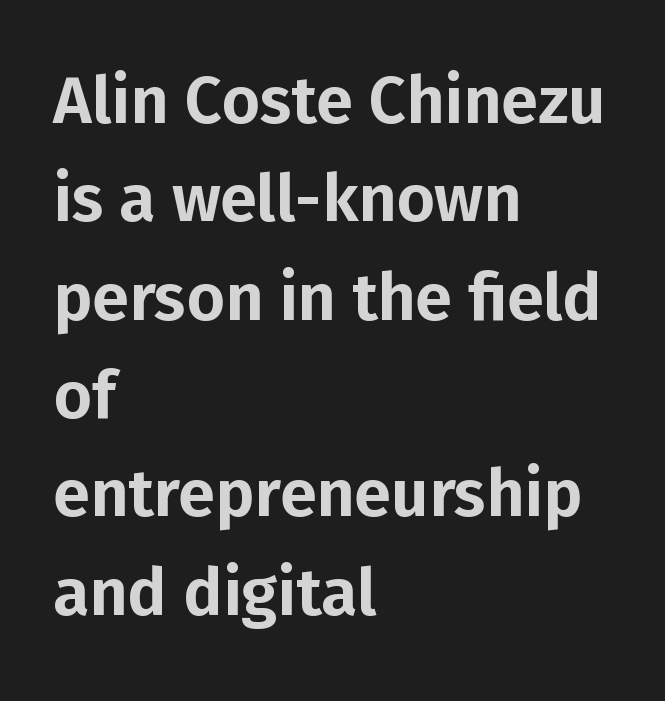
{"serif": "no", "italic": "no", "width": "normal", "stroke_contrast": "low", "x_height": "medium", "monospaced": "no", "underline": "no", "align": "left", "line_spacing": "normal", "line_spacing_ratio": 1.49, "letter_spacing": "normal", "letter_spacing_em": 0.0, "glyph_px": 66}
